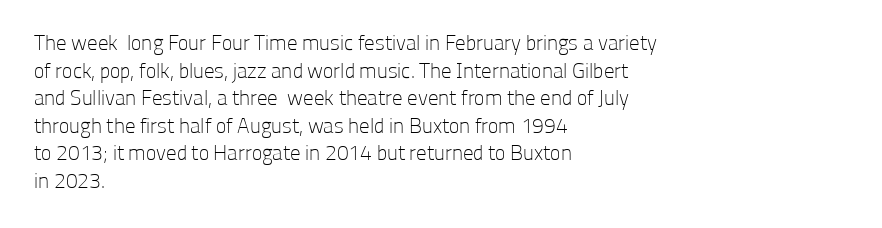
The image shows 21 px text type, upright; set left-aligned, normal line spacing (1.31x), normal letter spacing, not underlined.
